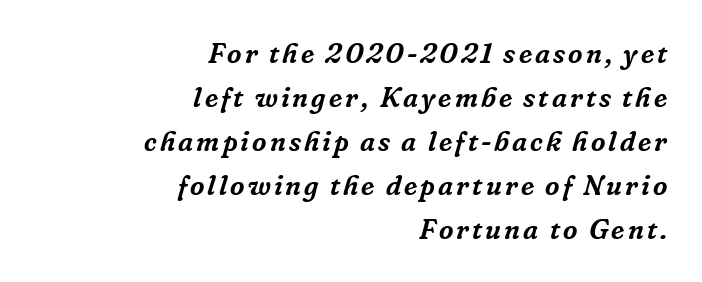
Words float on clear page, feet unadorned. Each letter keeps its own natural width here, so spacing adapts to shape. Typographically, this falls in the serif category. How would I describe the line gaps? Plain and ordinary.
